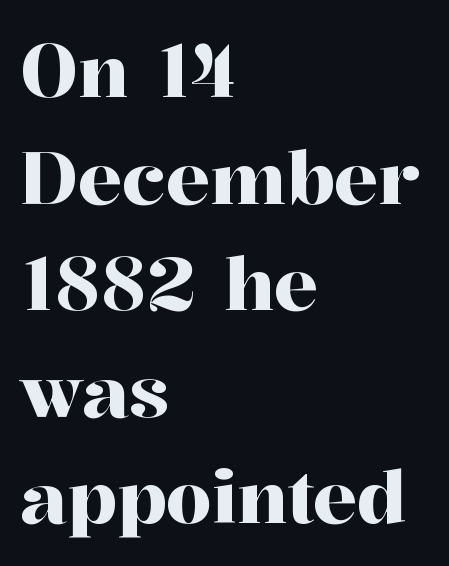
{"serif": "yes", "italic": "no", "width": "normal", "stroke_contrast": "high", "x_height": "medium", "monospaced": "no", "underline": "no", "align": "left", "line_spacing": "normal", "line_spacing_ratio": 1.46, "letter_spacing": "normal", "letter_spacing_em": 0.0, "glyph_px": 73}
